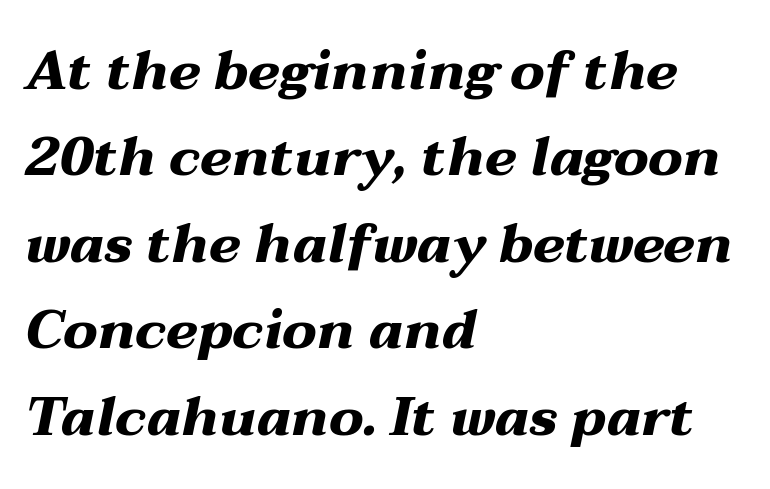
A dark, heavy texture on the line: the type is bold. Where is the straight margin? On the left. Nobody drew a line under any word here. These lines keep a tight, regular rhythm from letter to letter. When letters slant like this, we call the style italic. Does the leading feel generous? No, just average.
